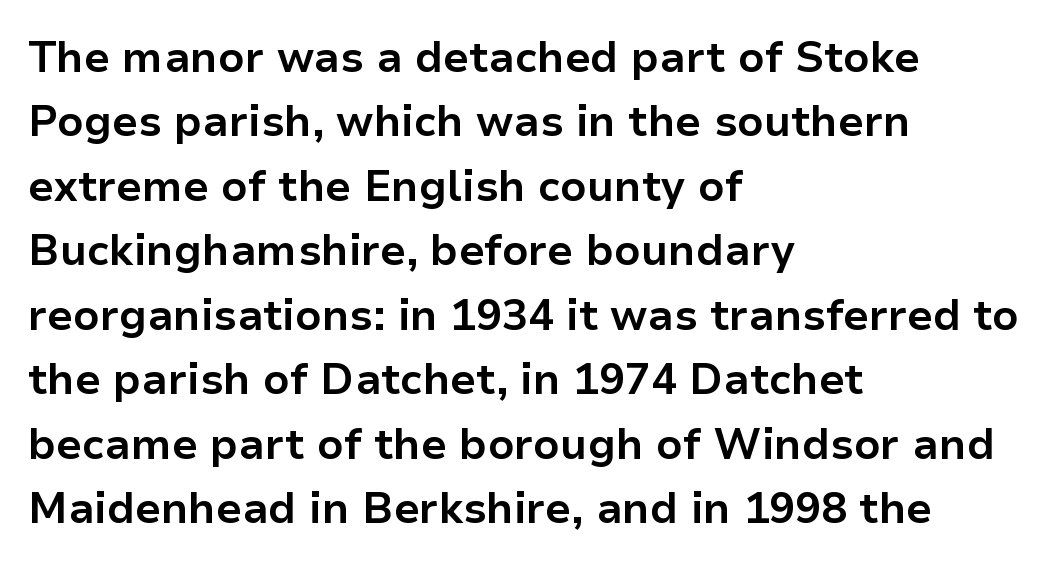
Q: Is the text bold? A: Yes.
Q: Is the text italic (slanted)? A: No, it is upright.
Q: Is the typeface a serif or a sans-serif typeface? A: Sans-serif.
Q: Is the text underlined? A: No.
Q: How is the paragraph aligned? A: Left-aligned.
Q: Is the spacing between letters normal or unusually wide? A: Normal.
Q: Is the spacing between lines tight, normal or loose? A: Normal.
Q: Width (condensed, normal, or wide)? A: Normal.
Q: Stroke contrast? A: Low.
Q: x-height? A: Medium.
Q: Monospaced? A: No.
